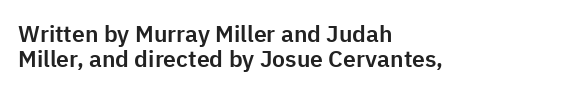
A typesetter would mark this as roman, not italic. The gaps between neighbouring characters are ordinary and unremarkable. Visually the block forms a straight wall on the left and a jagged coastline on the right. Quick note: interline space is minimal. This rendering features lettering with no underline.
